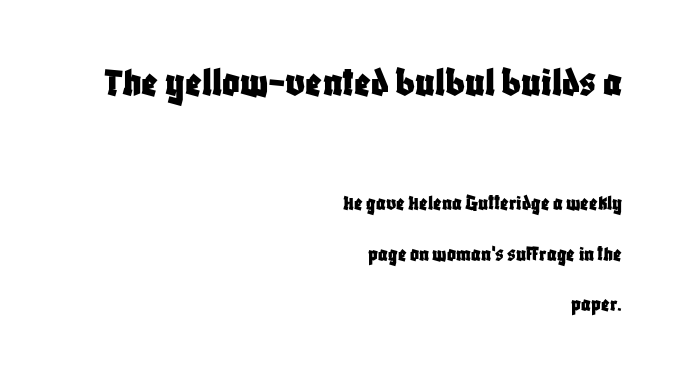
Which margin do the lines hug? The right one — the left edge is uneven. These lines stand farther apart than default settings would place them. You can tell it's not italic because the verticals are truly vertical. Which chunk is bigger? The first one — the top block dwarfs the bottom. Proportional: the letters do not fall into vertical columns.
